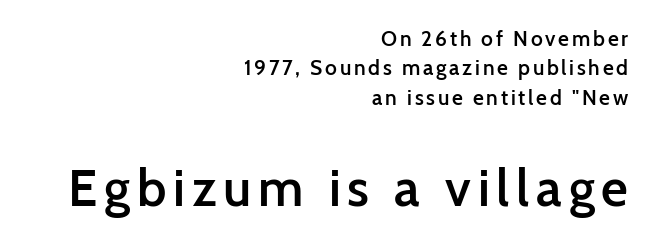
Q: Is the text bold? A: Semi-bold.
Q: Is the text italic (slanted)? A: No, it is upright.
Q: Is the typeface a serif or a sans-serif typeface? A: Sans-serif.
Q: Is the text underlined? A: No.
Q: How is the paragraph aligned? A: Right-aligned.
Q: Is the spacing between lines tight, normal or loose? A: Normal.
Q: Which block of text is set in a larger size, the first (top) or the second (bottom)? A: The second (bottom) one.
Q: Width (condensed, normal, or wide)? A: Normal.
Q: Stroke contrast? A: Low.
Q: x-height? A: Medium.
Q: Monospaced? A: No.
